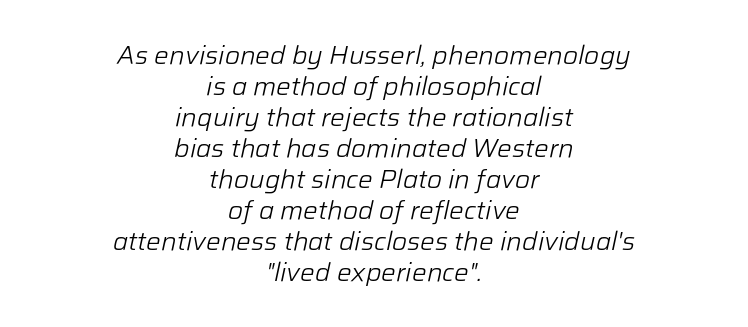
Glance below the letters and you will spot only blank space. Is the block centered? Yes — each line is placed symmetrically about the middle. You could call the tracking neutral — neither tight nor loose. The face used here has a pronounced slope to its letters. The font sits on the lighter half of the weight spectrum, regular included.
